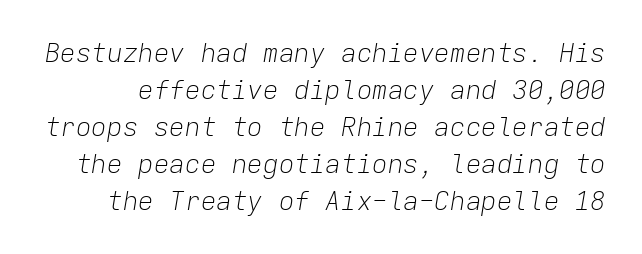
Q: Is the text bold? A: No.
Q: Is the text italic (slanted)? A: Yes, it leans right by about 9 degrees.
Q: Is the text underlined? A: No.
Q: Is the spacing between letters normal or unusually wide? A: Normal.
Q: Is the spacing between lines tight, normal or loose? A: Normal.
